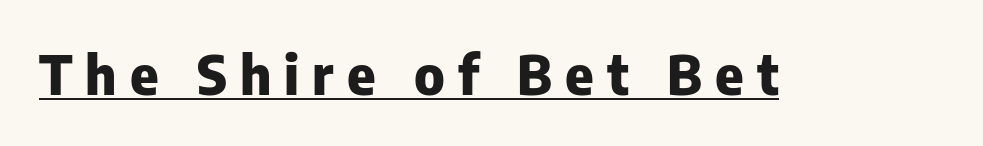
{"serif": "no", "italic": "no", "bold": "yes", "weight": "heavy", "width": "normal", "stroke_contrast": "low", "x_height": "medium", "monospaced": "no", "underline": "yes", "letter_spacing": "wide", "letter_spacing_em": 0.24, "glyph_px": 54}
